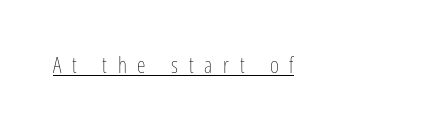
Posture: vertical. The passage shown is not bold in any degree. What stands out about the letter spacing? Its width — letters are far apart. Caption: lettering with a line underneath.
